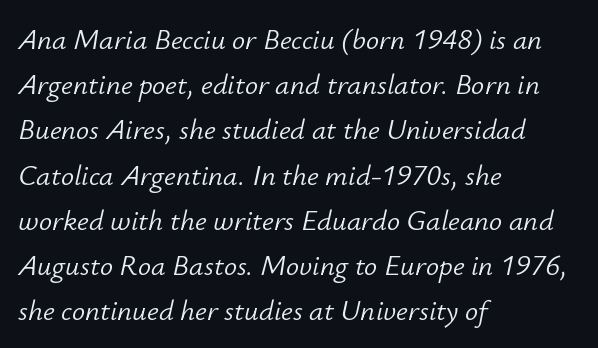
{"italic": "yes", "lean": "right", "slant_degrees": 12, "bold": "no", "weight": "light", "width": "normal", "stroke_contrast": "low", "x_height": "small", "monospaced": "no", "underline": "no", "align": "left", "line_spacing": "normal", "line_spacing_ratio": 1.56, "letter_spacing": "normal", "letter_spacing_em": 0.0, "glyph_px": 29}
